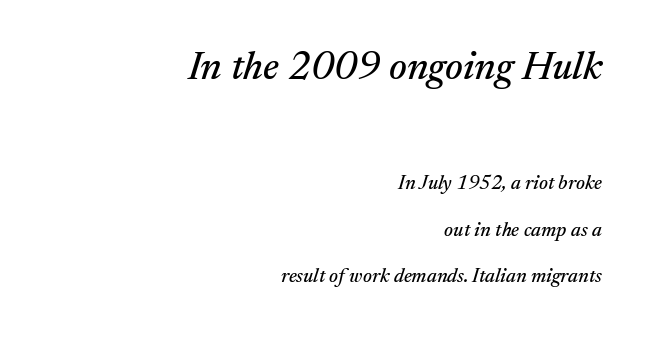
Q: Is the text italic (slanted)? A: Yes, it leans right by about 17 degrees.
Q: Is the typeface a serif or a sans-serif typeface? A: Serif.
Q: Is the text underlined? A: No.
Q: How is the paragraph aligned? A: Right-aligned.
Q: Is the spacing between letters normal or unusually wide? A: Normal.
Q: Is the spacing between lines tight, normal or loose? A: Loose.
Q: Which block of text is set in a larger size, the first (top) or the second (bottom)? A: The first (top) one.
Q: Width (condensed, normal, or wide)? A: Normal.
Q: Stroke contrast? A: Medium.
Q: x-height? A: Medium.
Q: Monospaced? A: No.
